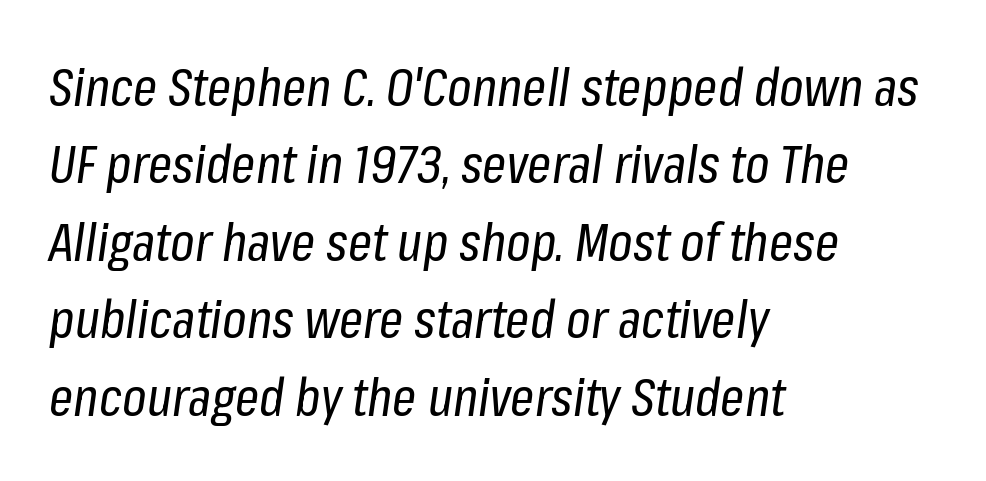
{"italic": "yes", "lean": "right", "slant_degrees": 8, "bold": "no", "weight": "regular", "width": "condensed", "stroke_contrast": "low", "x_height": "medium", "monospaced": "no", "underline": "no", "align": "left", "line_spacing": "normal", "line_spacing_ratio": 1.46, "letter_spacing": "normal", "letter_spacing_em": 0.0, "glyph_px": 53}
